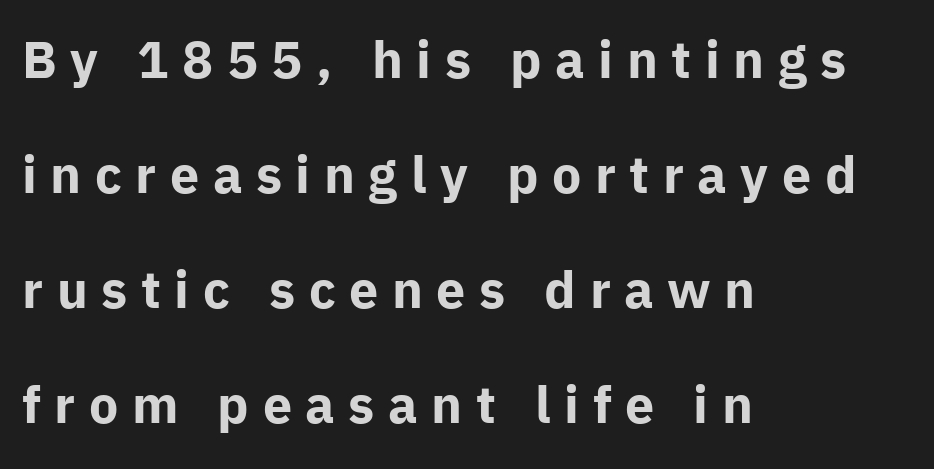
{"serif": "no", "italic": "no", "bold": "yes", "weight": "bold", "width": "normal", "stroke_contrast": "low", "x_height": "medium", "monospaced": "no", "underline": "no", "align": "left", "line_spacing": "loose", "line_spacing_ratio": 2.21, "letter_spacing": "wide", "letter_spacing_em": 0.26, "glyph_px": 52}
